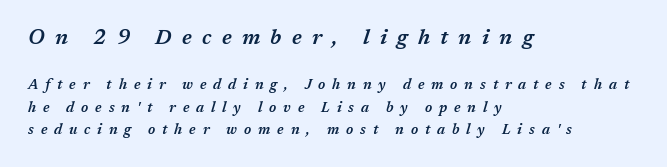
The image shows 21 px text type, italic (leaning right); set left-aligned, normal line spacing (1.6x), unusually wide letter spacing (+0.49 em), not underlined; the first (top) block is 1.5x larger.
